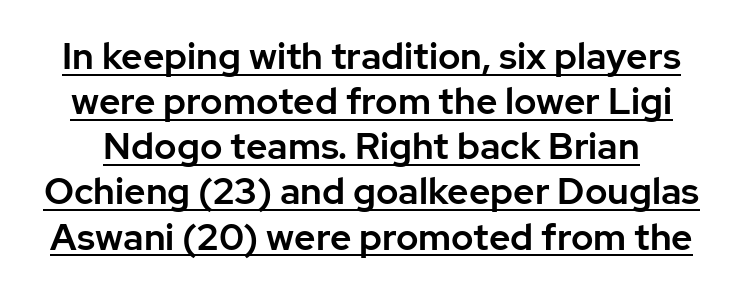
Q: Is the text italic (slanted)? A: No, it is upright.
Q: Is the typeface a serif or a sans-serif typeface? A: Sans-serif.
Q: Is the text underlined? A: Yes.
Q: Is the spacing between letters normal or unusually wide? A: Normal.
Q: Width (condensed, normal, or wide)? A: Normal.
Q: Stroke contrast? A: Low.
Q: x-height? A: Medium.
Q: Monospaced? A: No.
